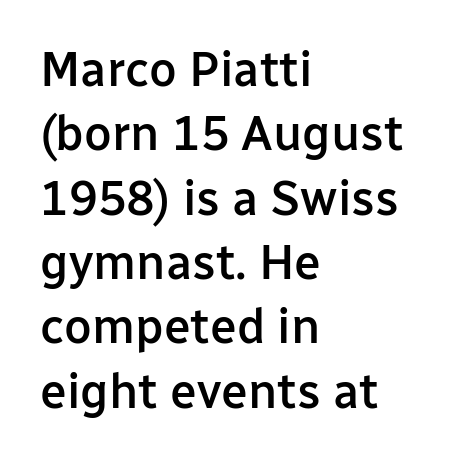
The image shows 48 px semibold sans-serif type, upright; set left-aligned, normal line spacing (1.34x), normal letter spacing, not underlined; low stroke contrast and a medium x-height.
